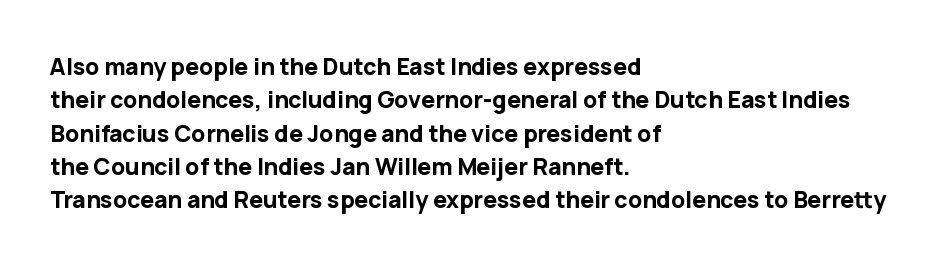
Every letter is thick-stroked: bold, no question. The space directly below the letters is spotless. How would I describe the line gaps? Plain and ordinary. A classic flush-left, rag-right setting is used for this passage. The specimen reads as upright at a glance.
